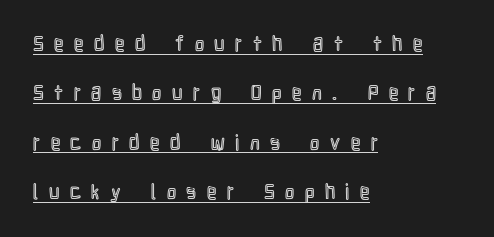
The image shows 21 px text type, upright; set left-aligned, loose line spacing (2.35x), unusually wide letter spacing (+0.5 em), underlined.
